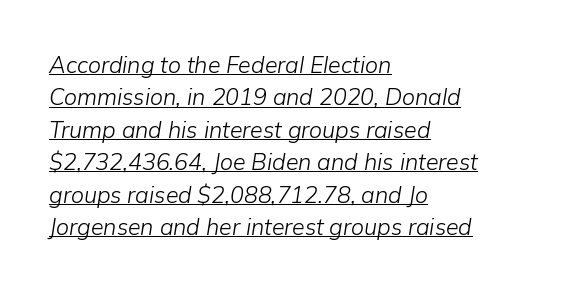
{"italic": "yes", "lean": "right", "slant_degrees": 9, "bold": "no", "underline": "yes", "align": "left", "line_spacing": "normal", "line_spacing_ratio": 1.41, "letter_spacing": "normal", "letter_spacing_em": 0.0, "glyph_px": 23}
